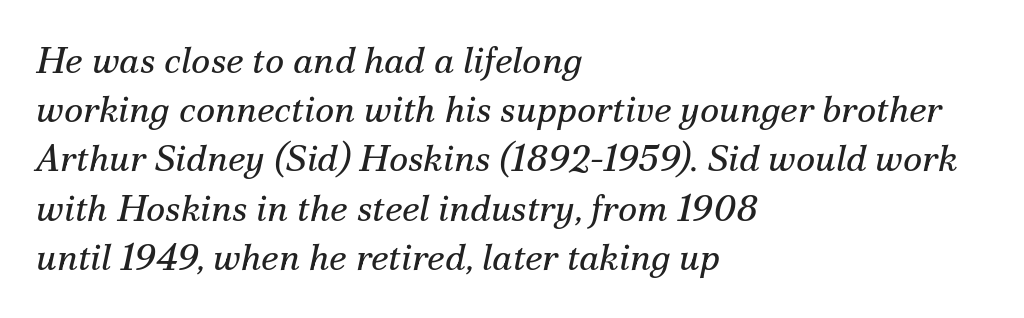
Q: Is the text bold? A: No.
Q: Is the text italic (slanted)? A: Yes, it leans right by about 12 degrees.
Q: Is the typeface a serif or a sans-serif typeface? A: Serif.
Q: Is the text underlined? A: No.
Q: How is the paragraph aligned? A: Left-aligned.
Q: Is the spacing between letters normal or unusually wide? A: Normal.
Q: Is the spacing between lines tight, normal or loose? A: Normal.
Q: Width (condensed, normal, or wide)? A: Normal.
Q: Stroke contrast? A: Medium.
Q: x-height? A: Small.
Q: Monospaced? A: No.
